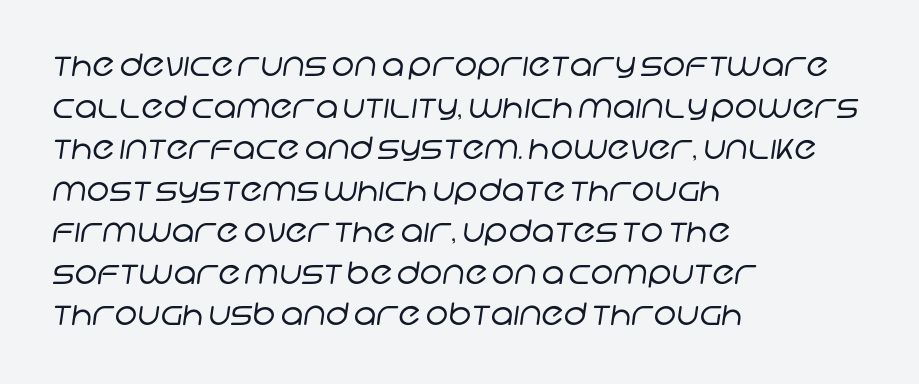
These lines are set flush left with a ragged right edge. Does extra space separate the letters? No, they use regular spacing. The block of text has a typical density, with ordinary space between rows. The typeface has the unassuming heft of standard copy or less. You could not count columns in this text — the font is proportionally spaced.
